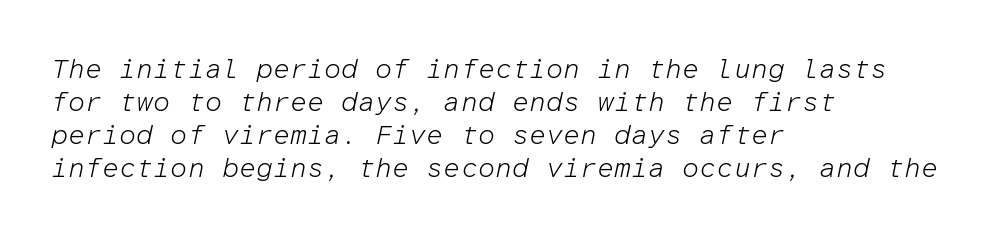
The image shows 27 px text type, italic (leaning right); set left-aligned, line spacing 1.22x, normal letter spacing, not underlined.
